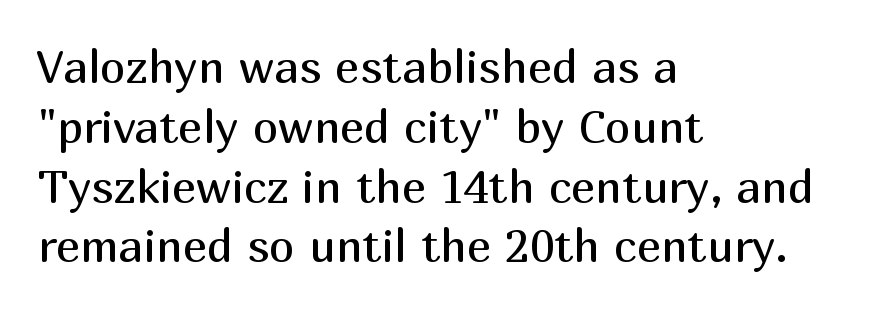
Q: Is the text bold? A: No.
Q: Is the text italic (slanted)? A: No, it is upright.
Q: Is the typeface a serif or a sans-serif typeface? A: Sans-serif.
Q: Is the text underlined? A: No.
Q: How is the paragraph aligned? A: Left-aligned.
Q: Is the spacing between letters normal or unusually wide? A: Normal.
Q: Is the spacing between lines tight, normal or loose? A: Normal.
Q: Width (condensed, normal, or wide)? A: Normal.
Q: Stroke contrast? A: Medium.
Q: x-height? A: Medium.
Q: Monospaced? A: No.
